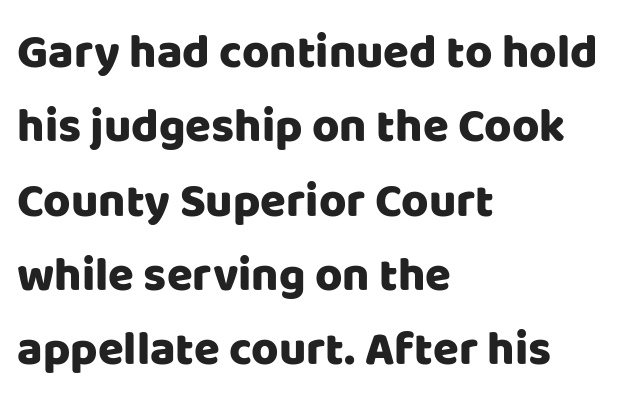
The image shows 47 px sans-serif type, upright; set left-aligned, normal line spacing (1.58x), normal letter spacing, not underlined; low stroke contrast and a large x-height.
